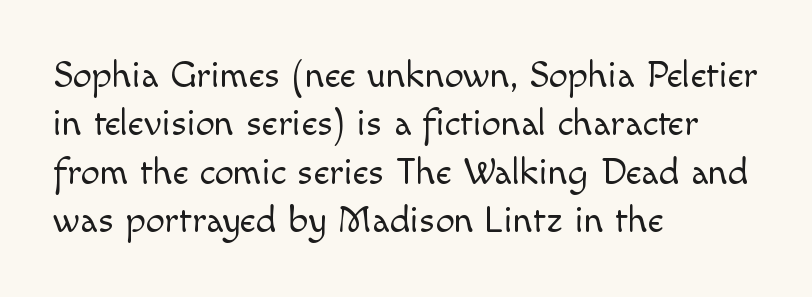
Q: Is the text bold? A: No.
Q: Is the text italic (slanted)? A: No, it is upright.
Q: Is the typeface a serif or a sans-serif typeface? A: Sans-serif.
Q: Is the text underlined? A: No.
Q: How is the paragraph aligned? A: Left-aligned.
Q: Is the spacing between letters normal or unusually wide? A: Normal.
Q: Is the spacing between lines tight, normal or loose? A: Normal.
Q: Width (condensed, normal, or wide)? A: Normal.
Q: x-height? A: Small.
Q: Monospaced? A: No.
